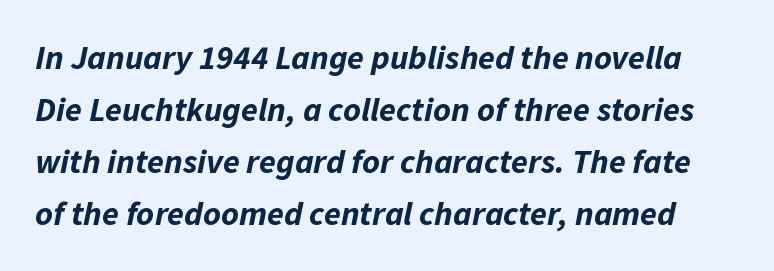
The image shows 34 px bold type, italic (leaning right); set normal line spacing (1.53x), normal letter spacing, not underlined; low stroke contrast and a medium x-height.
